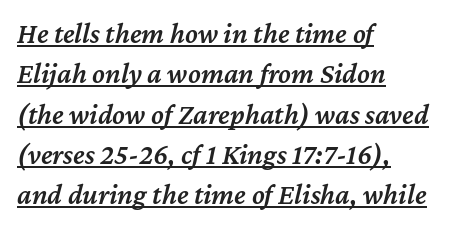
The image shows 29 px semibold type, italic (leaning right); set left-aligned, normal line spacing (1.39x), normal letter spacing, underlined; medium stroke contrast and a medium x-height.
